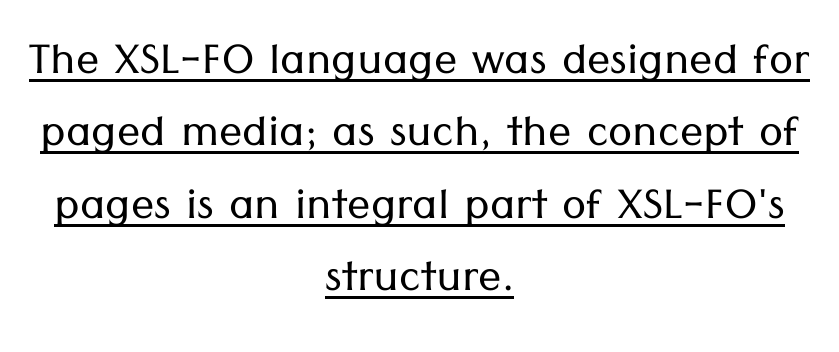
Serifs: no, the terminals of the letterforms are clean. The paragraph has two soft edges and a firm central axis. A typesetter would call this zero additional tracking. Vertical spacing — default. These glyphs show unthickened strokes, regular width or finer.
